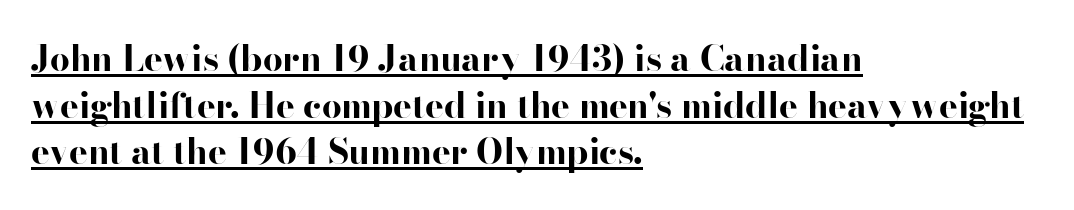
The image shows 35 px bold, wide sans-serif type, upright; set left-aligned, normal line spacing (1.33x), normal letter spacing, underlined; high stroke contrast and a small x-height.
